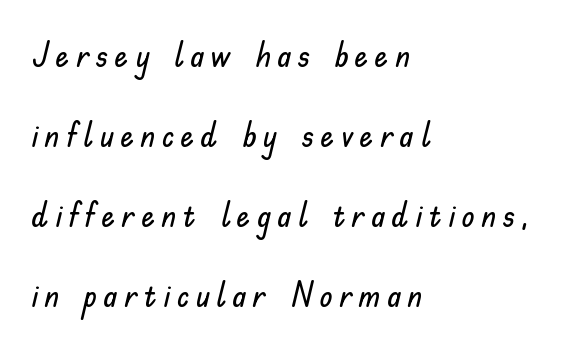
{"serif": "no", "width": "normal", "stroke_contrast": "low", "x_height": "small", "monospaced": "no", "underline": "no", "align": "left", "line_spacing": "loose", "line_spacing_ratio": 2.35, "glyph_px": 34}
